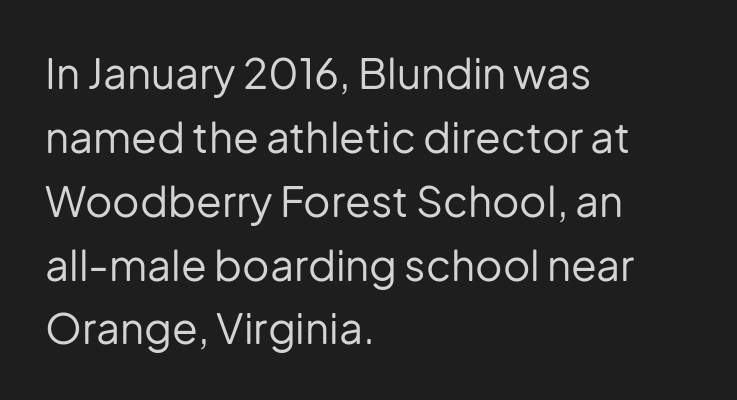
The image shows 42 px regular-weight sans-serif type, upright; set left-aligned, normal line spacing (1.52x), normal letter spacing, not underlined; low stroke contrast and a medium x-height.
